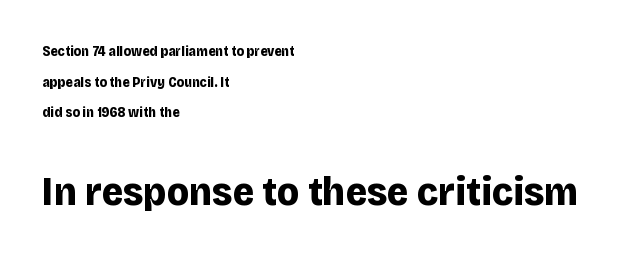
Proportional: the letters do not fall into vertical columns. Loosely led — the rows are spread out. Each line starts at the same left margin while the right side varies. If you drew a line through each stem, it would be perfectly vertical.
